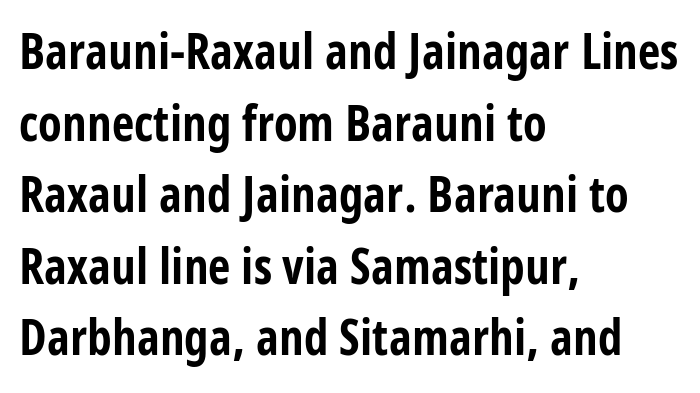
The specimen reads as upright at a glance. The typesetter chose a ragged-right arrangement here. Clear beneath every line of the passage. The rendering keeps characters at their native spacing. These lines are rendered in a variable-pitch font.
